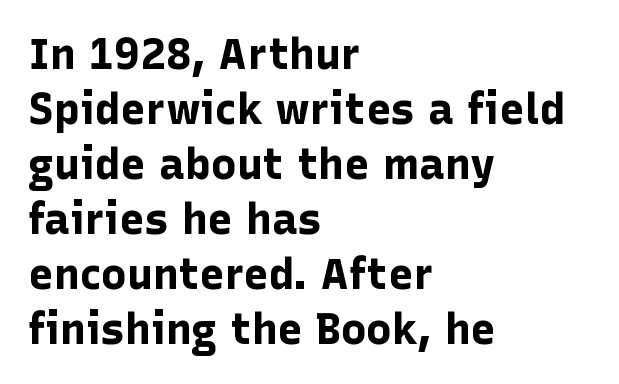
The image shows 43 px bold sans-serif type, upright; set left-aligned, normal line spacing (1.28x), normal letter spacing, not underlined; low stroke contrast and a medium x-height.
